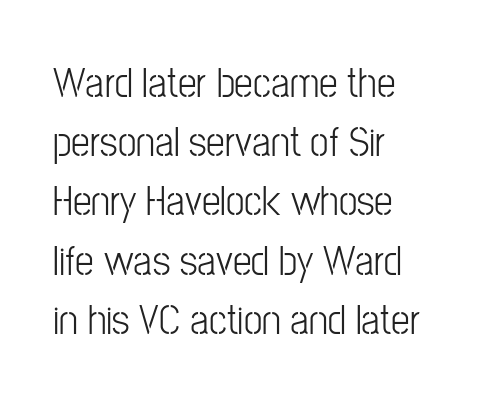
Q: Is the text italic (slanted)? A: No, it is upright.
Q: Is the typeface a serif or a sans-serif typeface? A: Sans-serif.
Q: Is the text underlined? A: No.
Q: How is the paragraph aligned? A: Left-aligned.
Q: Is the spacing between letters normal or unusually wide? A: Normal.
Q: Is the spacing between lines tight, normal or loose? A: Normal.
Q: Width (condensed, normal, or wide)? A: Condensed.
Q: Stroke contrast? A: Low.
Q: x-height? A: Medium.
Q: Monospaced? A: No.
